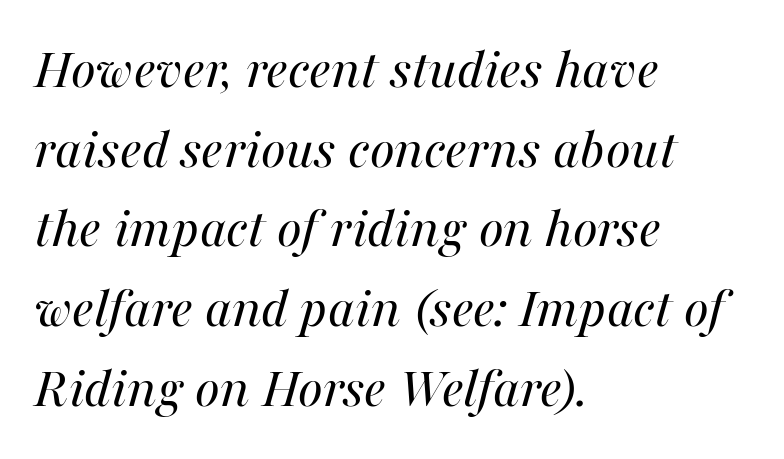
{"italic": "yes", "lean": "right", "slant_degrees": 16, "bold": "no", "weight": "regular", "width": "normal", "stroke_contrast": "medium", "x_height": "medium", "monospaced": "no", "underline": "no", "align": "left", "line_spacing": "normal", "line_spacing_ratio": 1.35, "letter_spacing": "normal", "letter_spacing_em": 0.0, "glyph_px": 59}
